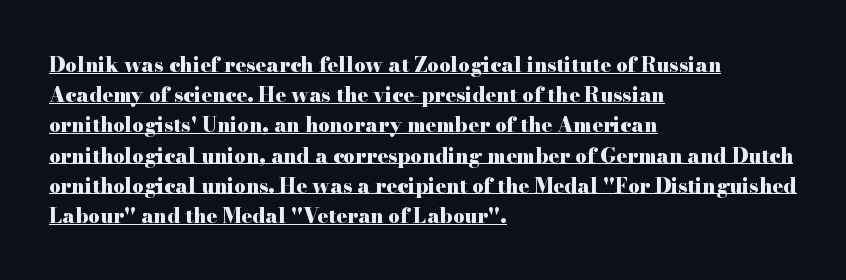
{"italic": "no", "bold": "yes", "underline": "yes", "align": "left", "line_spacing": "normal", "line_spacing_ratio": 1.51, "letter_spacing": "normal", "letter_spacing_em": 0.0, "glyph_px": 20}
